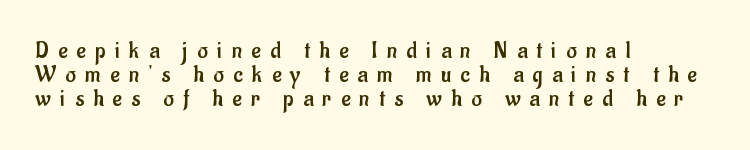
The image shows 25 px text type, upright; set left-aligned, tight line spacing (0.96x), unusually wide letter spacing (+0.38 em), not underlined.
